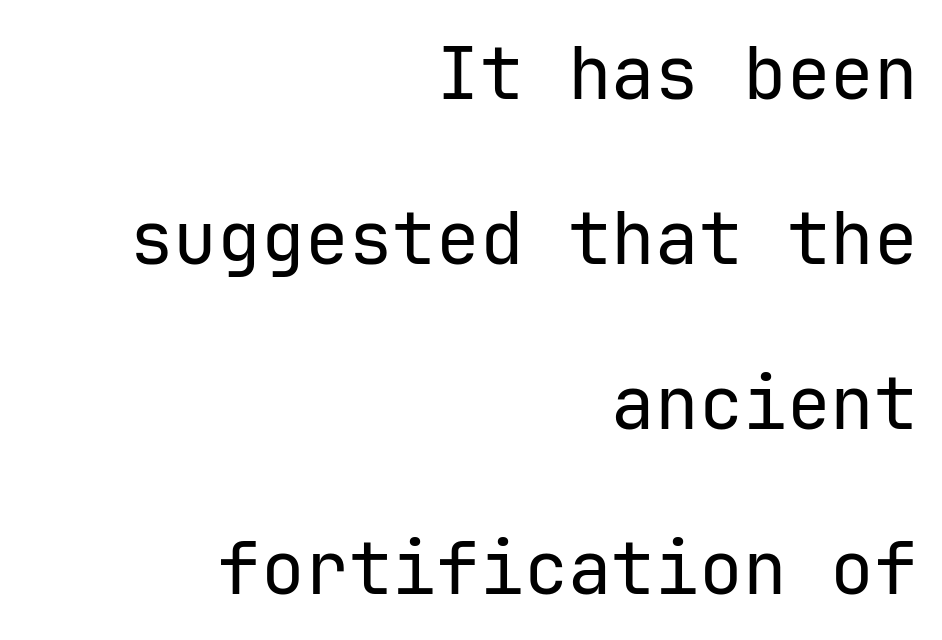
{"serif": "no", "italic": "no", "bold": "no", "weight": "regular", "width": "normal", "stroke_contrast": "low", "x_height": "medium", "monospaced": "yes", "underline": "no", "align": "right", "line_spacing": "loose", "line_spacing_ratio": 2.26, "letter_spacing": "normal", "letter_spacing_em": 0.0, "glyph_px": 73}
